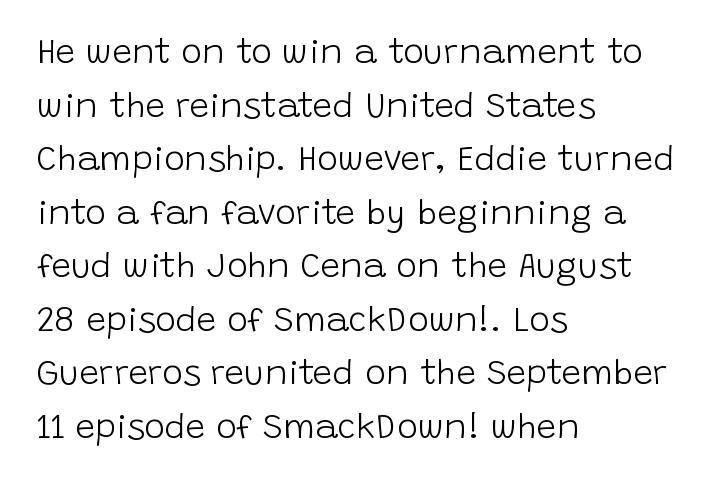
Q: Is the text bold? A: No.
Q: Is the text italic (slanted)? A: No, it is upright.
Q: Is the typeface a serif or a sans-serif typeface? A: Sans-serif.
Q: Is the text underlined? A: No.
Q: How is the paragraph aligned? A: Left-aligned.
Q: Is the spacing between letters normal or unusually wide? A: Normal.
Q: Is the spacing between lines tight, normal or loose? A: Normal.
Q: Width (condensed, normal, or wide)? A: Normal.
Q: Stroke contrast? A: Low.
Q: x-height? A: Large.
Q: Monospaced? A: No.
